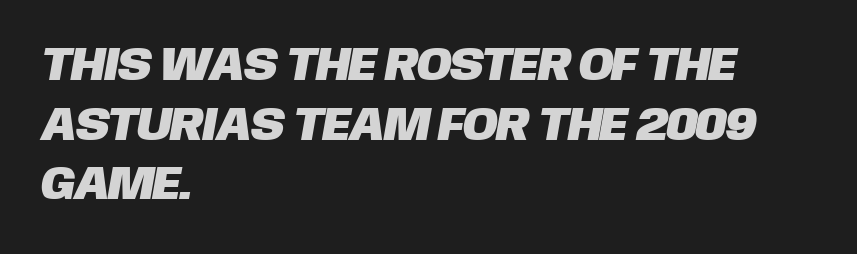
{"serif": "no", "width": "normal", "stroke_contrast": "low", "x_height": "large", "monospaced": "no", "underline": "no", "align": "left", "line_spacing": "normal", "line_spacing_ratio": 1.27, "letter_spacing": "normal", "letter_spacing_em": 0.0, "glyph_px": 47}
